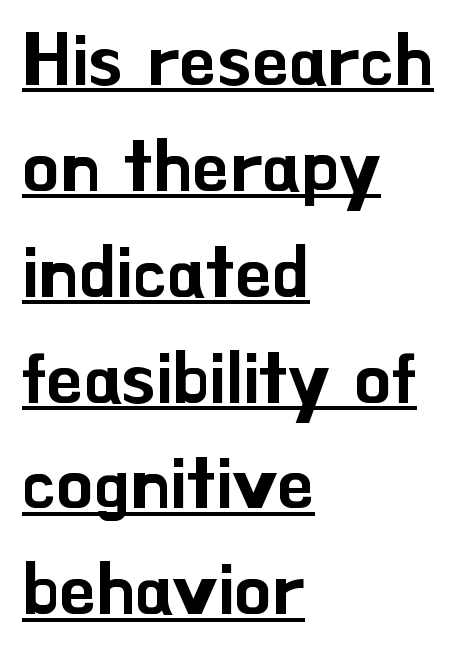
{"serif": "no", "italic": "no", "width": "normal", "stroke_contrast": "low", "x_height": "small", "monospaced": "no", "underline": "yes", "align": "left", "line_spacing": "normal", "line_spacing_ratio": 1.45, "letter_spacing": "normal", "letter_spacing_em": 0.0, "glyph_px": 73}
